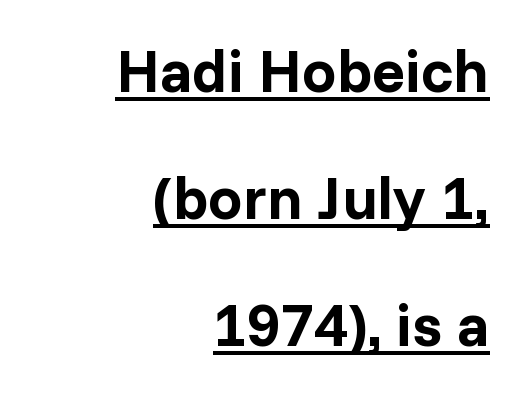
Quick note: underline on. The line-height multiplier appears high, well above default. Strokes here are thick enough to call this a true bold. Upright lettering throughout. The rendering uses natural spacing where letterforms have individual widths.
